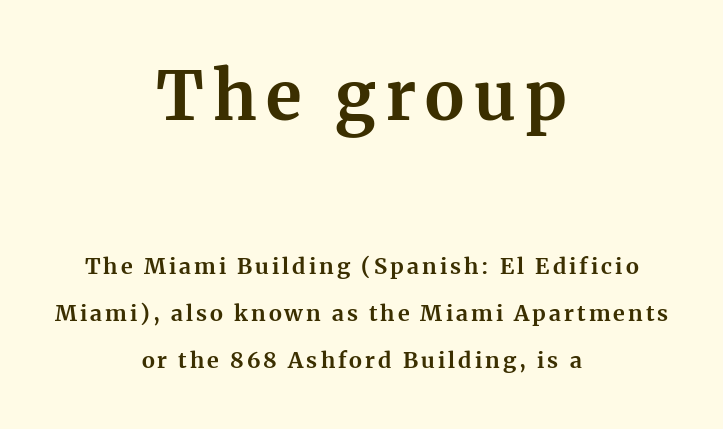
{"serif": "yes", "italic": "no", "bold": "yes", "weight": "bold", "width": "normal", "stroke_contrast": "medium", "x_height": "medium", "monospaced": "no", "underline": "no", "align": "center", "line_spacing": "loose", "line_spacing_ratio": 2.15, "larger_block": "first", "size_ratio": 3.05, "glyph_px": 67}
